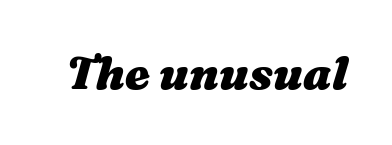
Q: Is the text bold? A: Yes.
Q: Is the text italic (slanted)? A: Yes, it leans right by about 16 degrees.
Q: Is the text underlined? A: No.
Q: Is the spacing between letters normal or unusually wide? A: Normal.
Q: Width (condensed, normal, or wide)? A: Wide.
Q: Stroke contrast? A: Medium.
Q: x-height? A: Medium.
Q: Monospaced? A: No.
